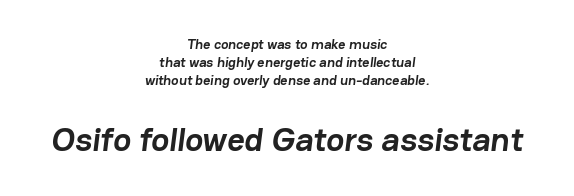
Q: Is the text bold? A: Yes.
Q: Is the typeface a serif or a sans-serif typeface? A: Sans-serif.
Q: Is the text underlined? A: No.
Q: How is the paragraph aligned? A: Centered.
Q: Is the spacing between letters normal or unusually wide? A: Normal.
Q: Is the spacing between lines tight, normal or loose? A: Normal.
Q: Which block of text is set in a larger size, the first (top) or the second (bottom)? A: The second (bottom) one.
Q: Width (condensed, normal, or wide)? A: Normal.
Q: Stroke contrast? A: Low.
Q: x-height? A: Medium.
Q: Monospaced? A: No.
